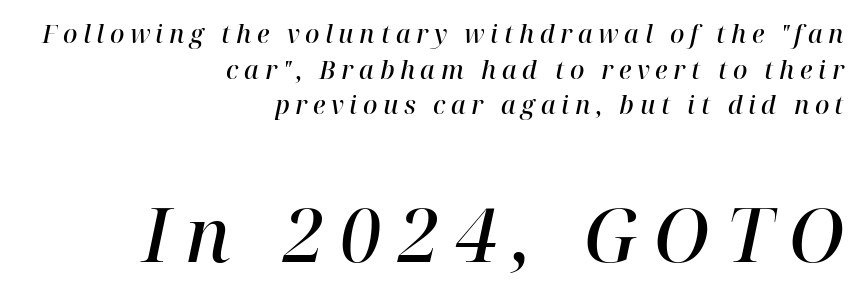
{"serif": "yes", "italic": "yes", "lean": "right", "slant_degrees": 12, "bold": "semi", "weight": "semibold", "width": "normal", "stroke_contrast": "high", "x_height": "medium", "monospaced": "no", "underline": "no", "align": "right", "line_spacing": "normal", "line_spacing_ratio": 1.43, "letter_spacing": "wide", "letter_spacing_em": 0.22, "larger_block": "second", "size_ratio": 2.96, "glyph_px": 74}
